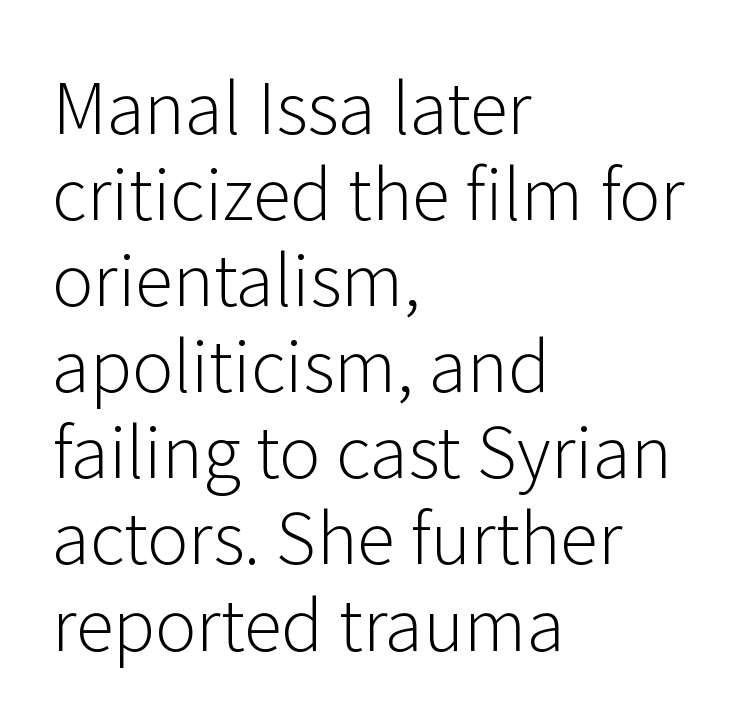
Q: Is the text bold? A: No.
Q: Is the text italic (slanted)? A: No, it is upright.
Q: Is the typeface a serif or a sans-serif typeface? A: Sans-serif.
Q: Is the text underlined? A: No.
Q: How is the paragraph aligned? A: Left-aligned.
Q: Is the spacing between letters normal or unusually wide? A: Normal.
Q: Width (condensed, normal, or wide)? A: Normal.
Q: Stroke contrast? A: Low.
Q: x-height? A: Medium.
Q: Monospaced? A: No.
